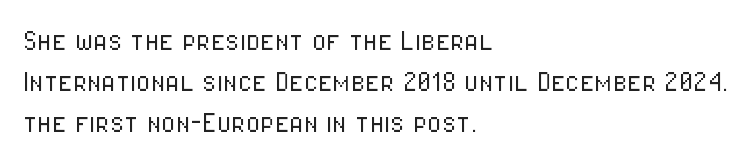
{"serif": "no", "italic": "no", "bold": "no", "weight": "light", "width": "condensed", "stroke_contrast": "low", "x_height": "medium", "monospaced": "no", "underline": "no", "align": "left", "line_spacing_ratio": 1.24, "letter_spacing": "normal", "letter_spacing_em": 0.0, "glyph_px": 33}
